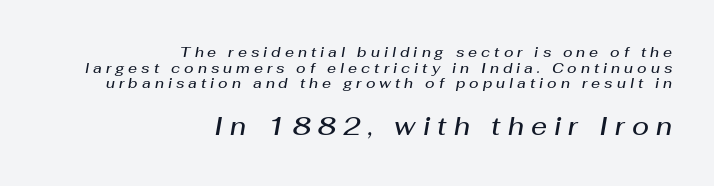
Set as a demibold, roughly 600 on the weight scale. The composition opens small and finishes big. Quick note: interline space is minimal. Which margin do the lines hug? The right one — the left edge is uneven. Check the space under the baseline: it is left empty.
